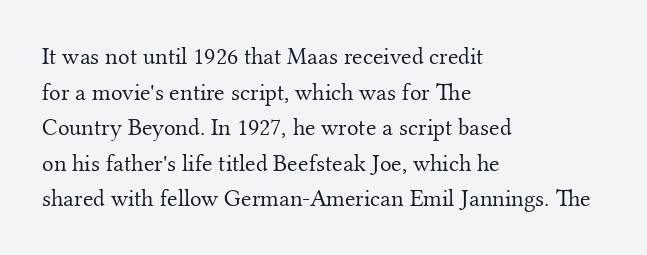
Q: Is the text bold? A: No.
Q: Is the text italic (slanted)? A: No, it is upright.
Q: Is the text underlined? A: No.
Q: How is the paragraph aligned? A: Left-aligned.
Q: Is the spacing between letters normal or unusually wide? A: Normal.
Q: Is the spacing between lines tight, normal or loose? A: Normal.
